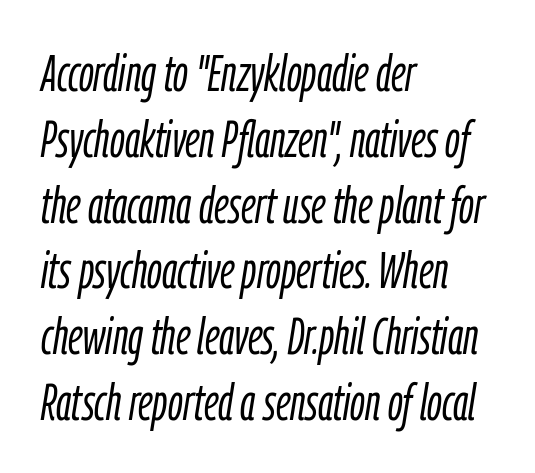
{"italic": "yes", "lean": "right", "slant_degrees": 9, "bold": "no", "weight": "light", "width": "condensed", "stroke_contrast": "low", "x_height": "medium", "monospaced": "no", "underline": "no", "align": "left", "line_spacing": "normal", "line_spacing_ratio": 1.29, "letter_spacing": "normal", "letter_spacing_em": 0.0, "glyph_px": 51}
